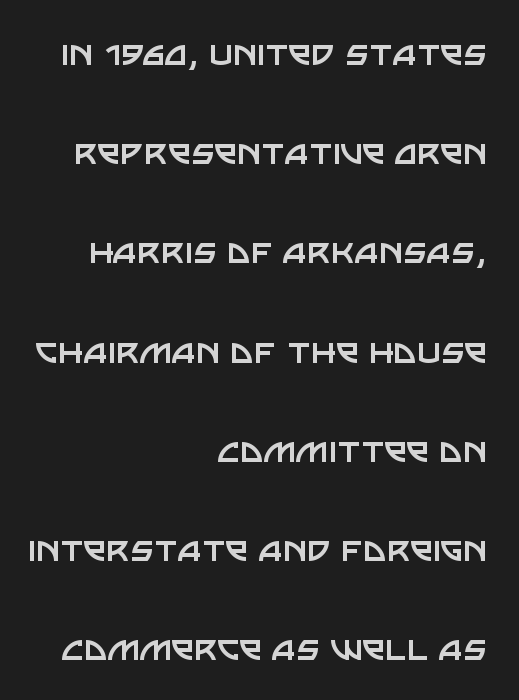
The vertical gap from one line to the next is large. Words appear dense and cohesive because spacing is normal. Is the stroke heavy? The answer is a plain regular-or-lighter. The characters display no serif detailing; their extremities are plain. Honestly, there is no underline to notice here at all.
